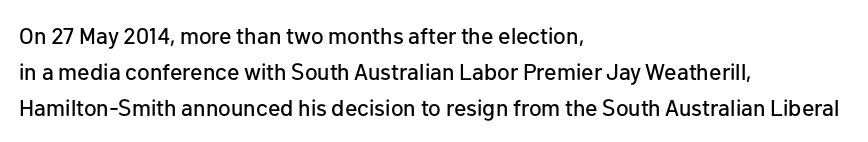
{"italic": "no", "underline": "no", "align": "left", "line_spacing": "normal", "line_spacing_ratio": 1.57, "letter_spacing": "normal", "letter_spacing_em": 0.0, "glyph_px": 23}
